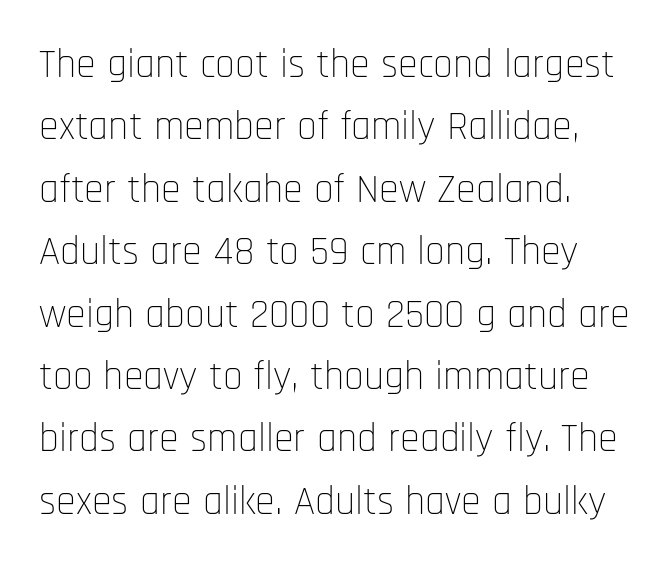
{"serif": "no", "italic": "no", "bold": "no", "weight": "thin", "width": "condensed", "stroke_contrast": "low", "x_height": "large", "monospaced": "no", "underline": "no", "align": "left", "line_spacing": "normal", "line_spacing_ratio": 1.56, "letter_spacing": "normal", "letter_spacing_em": 0.0, "glyph_px": 40}
